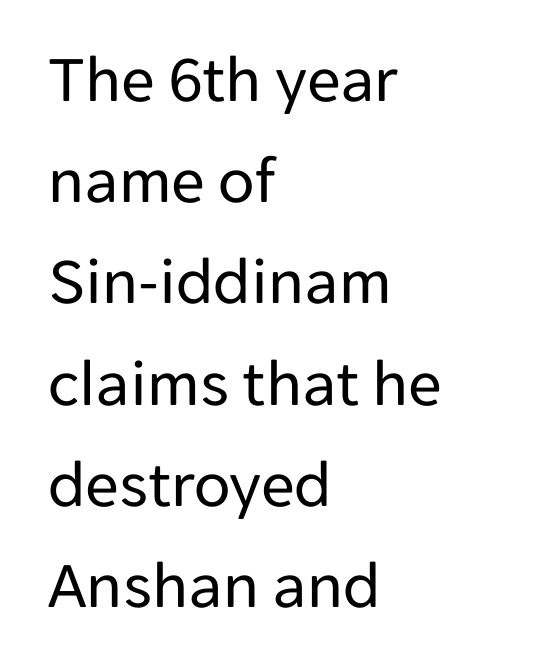
{"serif": "no", "italic": "no", "bold": "no", "weight": "regular", "width": "normal", "stroke_contrast": "low", "x_height": "medium", "monospaced": "no", "underline": "no", "align": "left", "line_spacing": "normal", "line_spacing_ratio": 1.51, "letter_spacing": "normal", "letter_spacing_em": 0.0, "glyph_px": 67}
